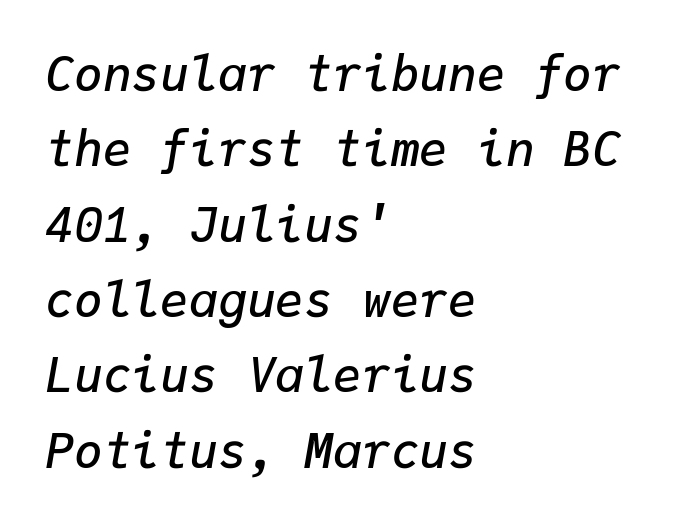
Bare-footed words on every line. The glyphs look as if they've been sheared to an angle. In terms of leading, this rendering sits right in the middle. A fair bit of extra ink — the face is semibold, not bold. Does extra space separate the letters? No, they use regular spacing.
